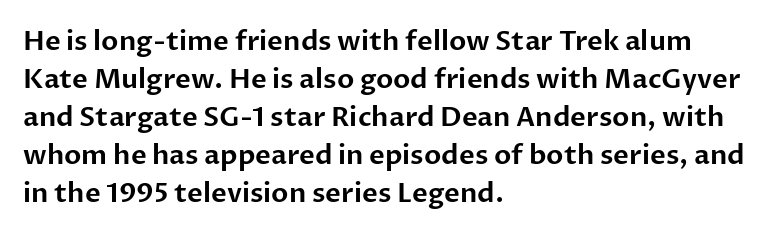
Every stem runs plumb, perpendicular to the baseline. No extra tracking has been applied to these lines. Students, observe: this is what conventionally led text looks like. The rendering anchors every line to the left-hand side. Just letters on the line, the space beneath them empty.
